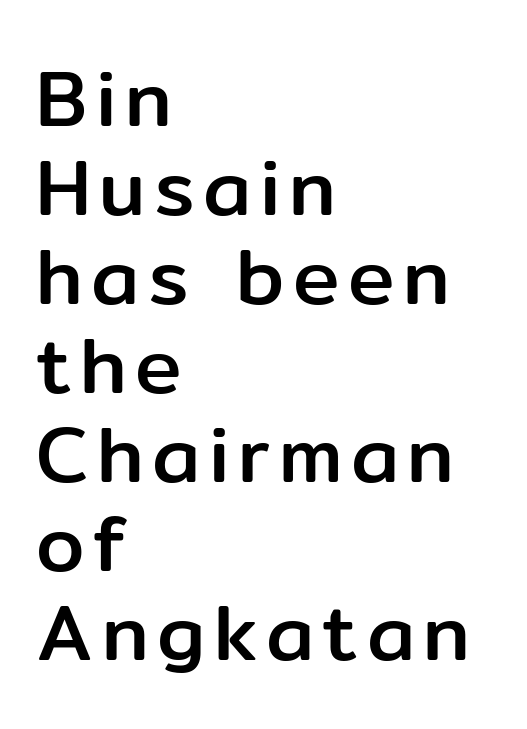
Q: Is the text italic (slanted)? A: No, it is upright.
Q: Is the typeface a serif or a sans-serif typeface? A: Sans-serif.
Q: Is the text underlined? A: No.
Q: How is the paragraph aligned? A: Left-aligned.
Q: Is the spacing between lines tight, normal or loose? A: Tight.
Q: Width (condensed, normal, or wide)? A: Normal.
Q: Stroke contrast? A: Low.
Q: x-height? A: Medium.
Q: Monospaced? A: No.
